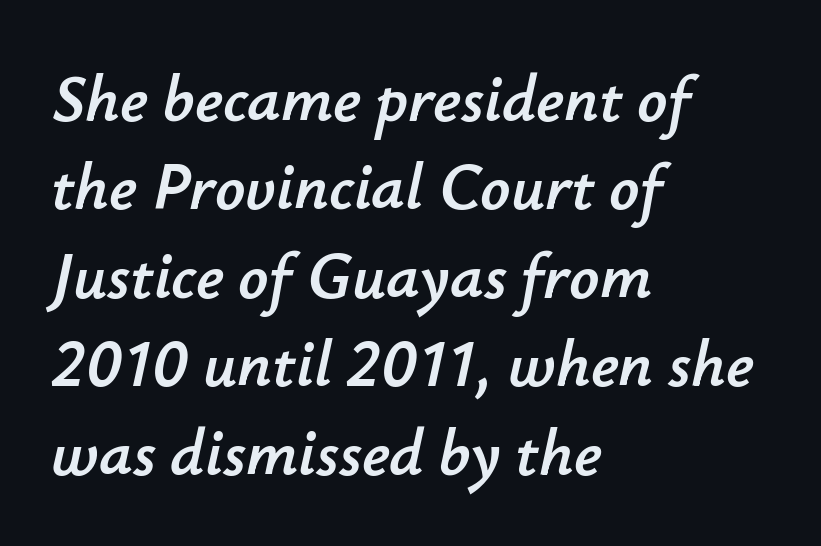
The image shows 66 px text type, italic (leaning right); set left-aligned, normal line spacing (1.34x), normal letter spacing, not underlined; low stroke contrast and a small x-height.
